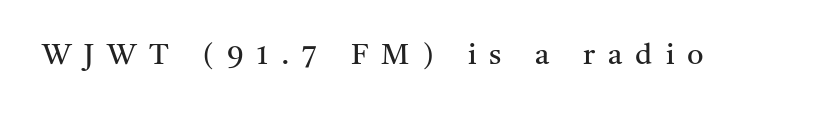
The image shows 29 px regular-weight serif type, upright; set unusually wide letter spacing (+0.45 em), not underlined; medium stroke contrast and a medium x-height.
